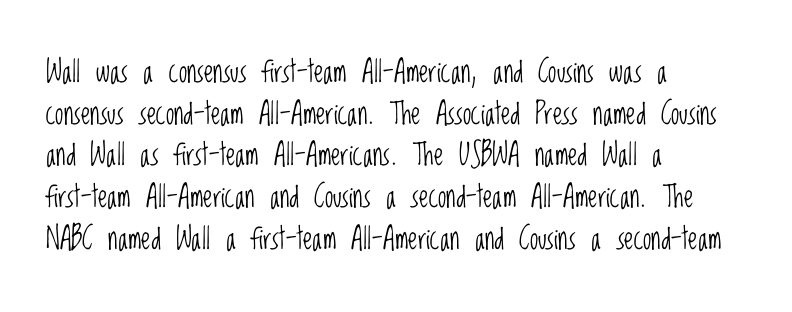
The image shows 30 px light, condensed sans-serif type, upright; set left-aligned, normal line spacing (1.39x), normal letter spacing, not underlined; low stroke contrast and a large x-height.
